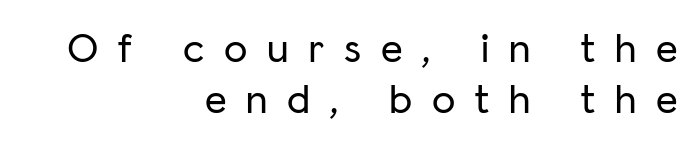
No word sits above an underline. Inter-character spacing is expanded well beyond the font's built-in metrics. Look at the bottom of the vertical strokes: they stop flat, with no serifs. Layout note: lines flush right. Posture: vertical.
